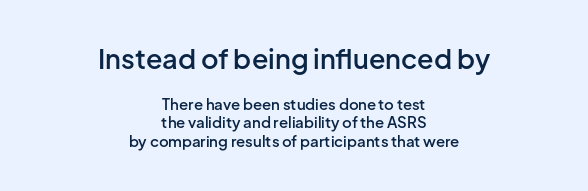
The lines in this sample share a center point and differ in where they start and stop. Character size in the leading block exceeds that of the trailing block. The face used here is a semibold: visibly heavier than regular, lighter than bold. Upright lettering throughout.
